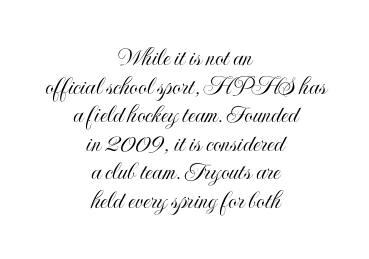
This sample is center-justified, so both line endings float freely. The tracking reads as untouched default to a designer's eye. Quick note: underline off. How would I describe the line gaps? Narrow and economical.
